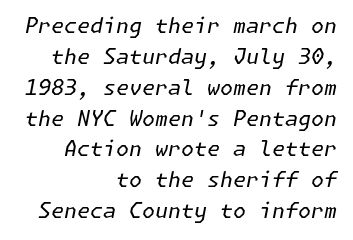
The image shows 21 px text type, italic (leaning right); set right-aligned, normal line spacing (1.47x), normal letter spacing, not underlined.
